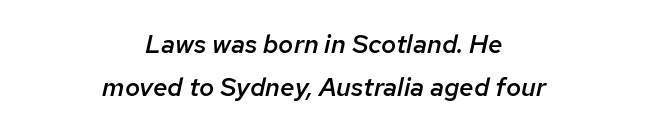
{"italic": "yes", "lean": "right", "slant_degrees": 12, "bold": "semi", "underline": "no", "align": "center", "line_spacing": "normal", "line_spacing_ratio": 1.65, "letter_spacing": "normal", "letter_spacing_em": 0.0, "glyph_px": 26}
